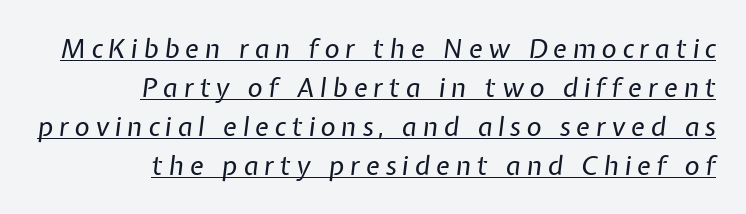
Rows of type keep a routine distance in the vertical direction. The specimen reads as italic at a glance. These characters rest on top of a visible drawn line. The rendering inserts visible extra space after every character. Is this a heavy cut? Hardly; it is regular or lighter.
